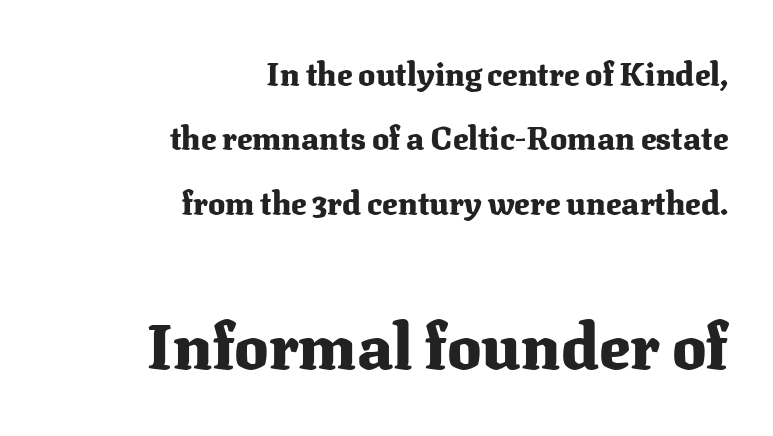
Is the type bold? Yes — the strokes are clearly thick and heavy. Is the block centered? No — it sits flush against the right margin. Upright lettering throughout. Look at the tracking — it's just the regular setting, nothing added.
